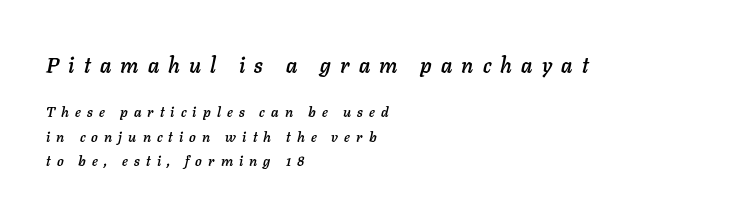
{"italic": "yes", "lean": "right", "slant_degrees": 11, "underline": "no", "align": "left", "line_spacing_ratio": 1.74, "letter_spacing": "wide", "letter_spacing_em": 0.44, "larger_block": "first", "size_ratio": 1.5, "glyph_px": 21}
